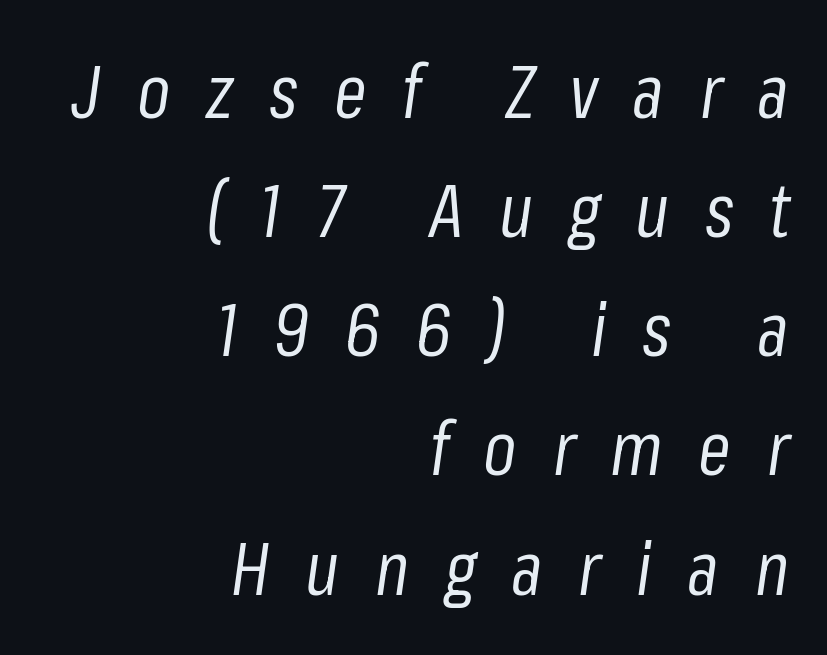
Q: Is the text bold? A: No.
Q: Is the text italic (slanted)? A: Yes, it leans right by about 8 degrees.
Q: Is the text underlined? A: No.
Q: How is the paragraph aligned? A: Right-aligned.
Q: Is the spacing between letters normal or unusually wide? A: Unusually wide.
Q: Is the spacing between lines tight, normal or loose? A: Normal.
Q: Width (condensed, normal, or wide)? A: Condensed.
Q: Stroke contrast? A: Low.
Q: x-height? A: Medium.
Q: Monospaced? A: No.
